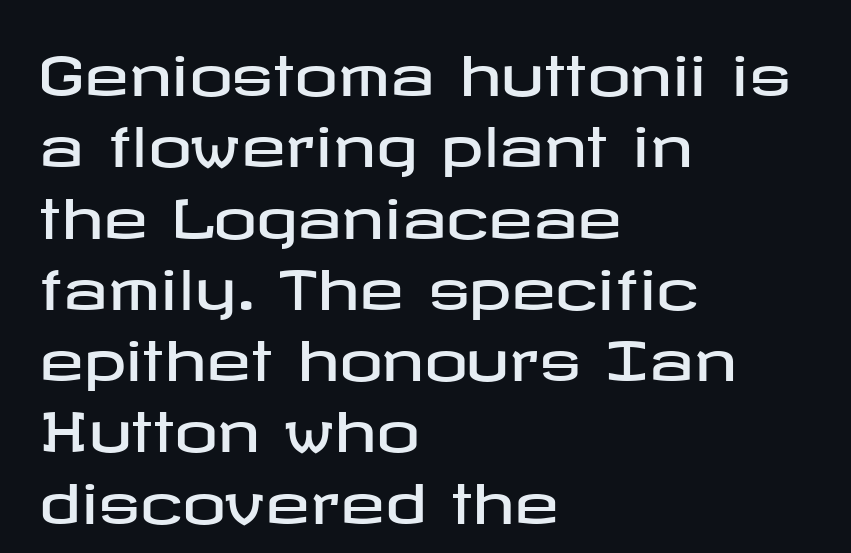
The image shows 54 px wide sans-serif type, upright; set left-aligned, normal line spacing (1.32x), normal letter spacing, not underlined; low stroke contrast and a medium x-height.
